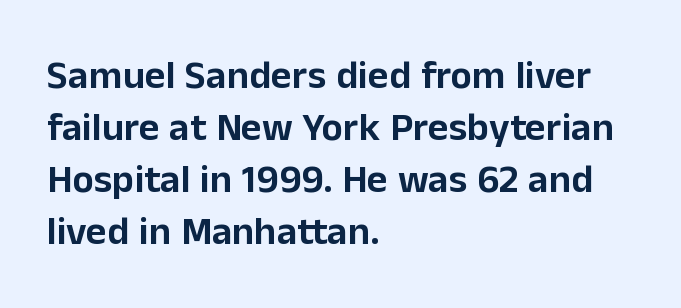
Q: Is the text italic (slanted)? A: No, it is upright.
Q: Is the typeface a serif or a sans-serif typeface? A: Sans-serif.
Q: Is the text underlined? A: No.
Q: How is the paragraph aligned? A: Left-aligned.
Q: Is the spacing between letters normal or unusually wide? A: Normal.
Q: Is the spacing between lines tight, normal or loose? A: Normal.
Q: Width (condensed, normal, or wide)? A: Normal.
Q: Stroke contrast? A: Low.
Q: x-height? A: Medium.
Q: Monospaced? A: No.
